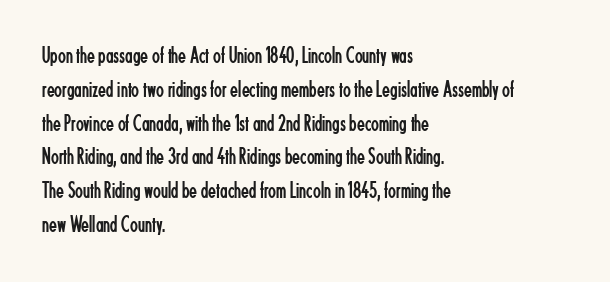
{"italic": "no", "bold": "no", "underline": "no", "align": "left", "line_spacing": "normal", "line_spacing_ratio": 1.47, "letter_spacing": "normal", "letter_spacing_em": 0.0, "glyph_px": 23}
